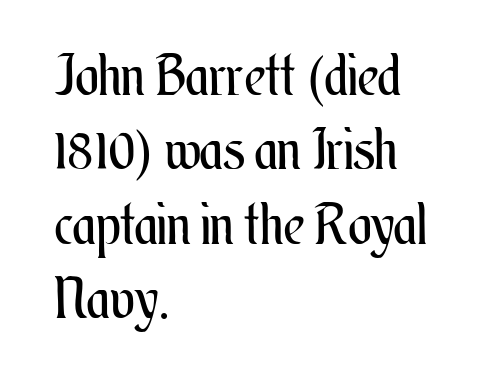
{"italic": "no", "bold": "no", "weight": "regular", "width": "condensed", "stroke_contrast": "medium", "x_height": "small", "monospaced": "no", "underline": "no", "align": "left", "line_spacing": "normal", "line_spacing_ratio": 1.33, "letter_spacing": "normal", "letter_spacing_em": 0.0, "glyph_px": 56}
